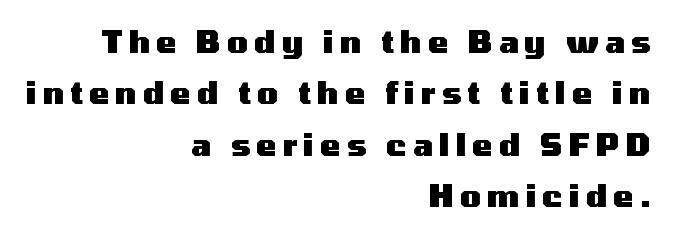
{"serif": "no", "italic": "no", "bold": "yes", "weight": "heavy", "width": "wide", "stroke_contrast": "medium", "x_height": "medium", "monospaced": "no", "underline": "no", "align": "right", "line_spacing_ratio": 1.71, "letter_spacing": "wide", "letter_spacing_em": 0.21, "glyph_px": 30}
